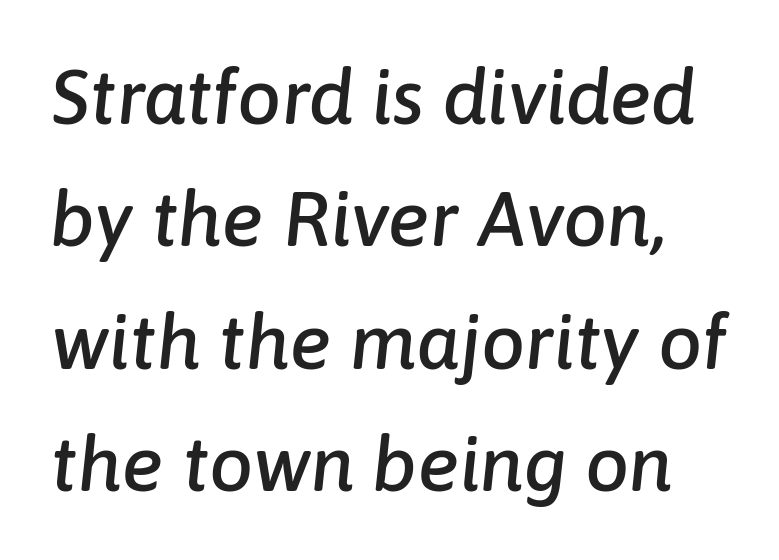
{"italic": "yes", "lean": "right", "slant_degrees": 6, "width": "normal", "stroke_contrast": "low", "x_height": "medium", "monospaced": "no", "underline": "no", "line_spacing": "normal", "line_spacing_ratio": 1.57, "letter_spacing": "normal", "letter_spacing_em": 0.0, "glyph_px": 78}
